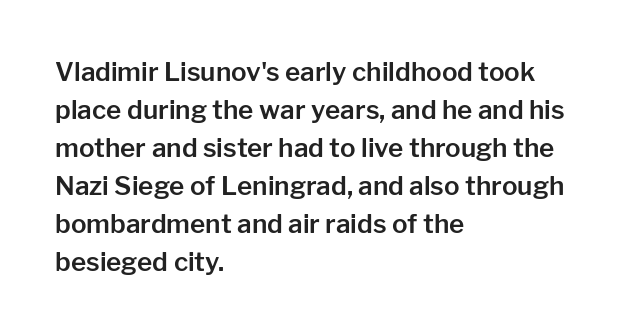
Q: Is the text italic (slanted)? A: No, it is upright.
Q: Is the text underlined? A: No.
Q: How is the paragraph aligned? A: Left-aligned.
Q: Is the spacing between letters normal or unusually wide? A: Normal.
Q: Is the spacing between lines tight, normal or loose? A: Normal.
